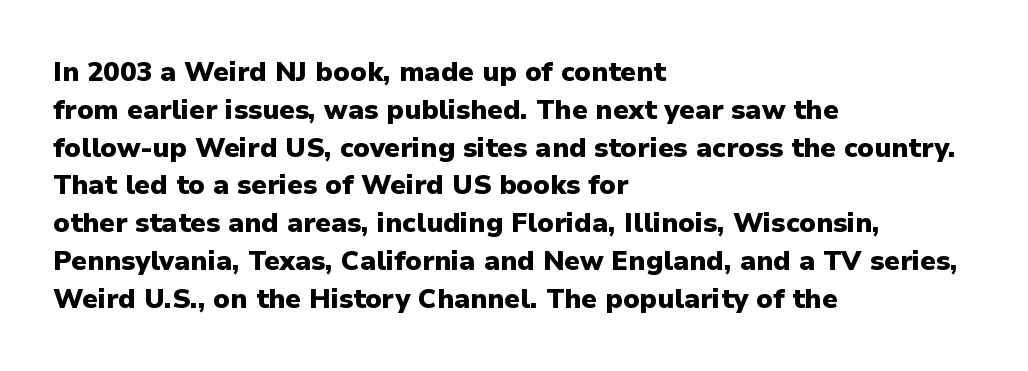
{"italic": "no", "bold": "yes", "underline": "no", "align": "left", "line_spacing": "normal", "line_spacing_ratio": 1.4, "letter_spacing": "normal", "letter_spacing_em": 0.0, "glyph_px": 27}
